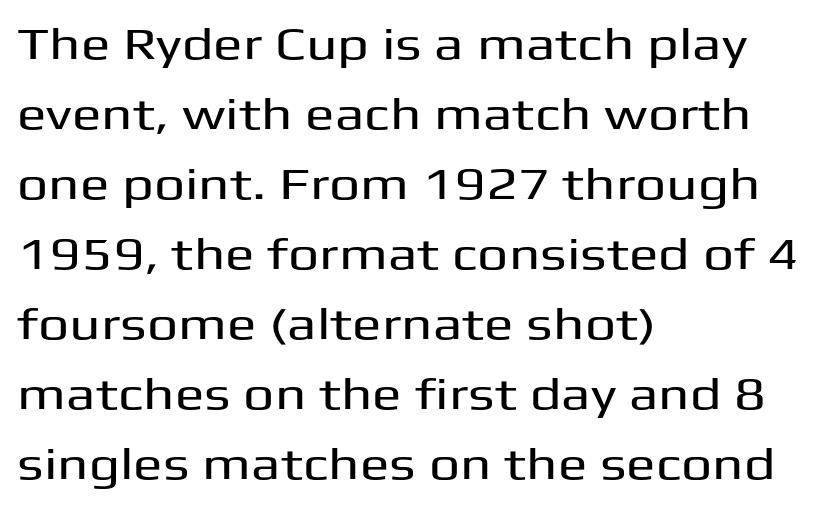
{"serif": "no", "italic": "no", "width": "wide", "stroke_contrast": "medium", "x_height": "medium", "monospaced": "no", "underline": "no", "align": "left", "line_spacing": "normal", "line_spacing_ratio": 1.59, "letter_spacing": "normal", "letter_spacing_em": 0.0, "glyph_px": 44}
